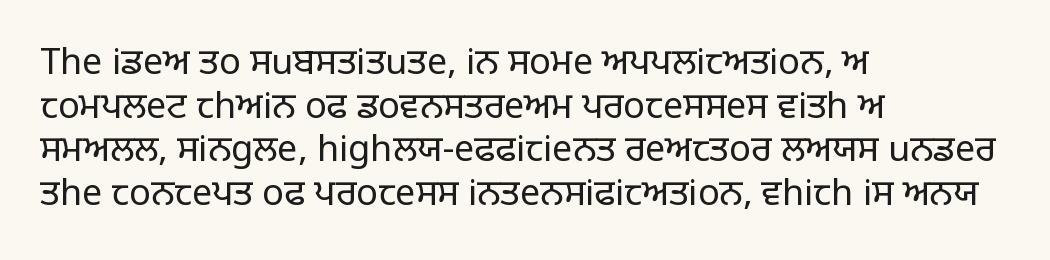
{"serif": "no", "italic": "no", "bold": "no", "weight": "regular", "width": "normal", "stroke_contrast": "low", "x_height": "large", "monospaced": "no", "underline": "no", "align": "left", "line_spacing_ratio": 1.21, "letter_spacing": "normal", "letter_spacing_em": 0.0, "glyph_px": 36}
